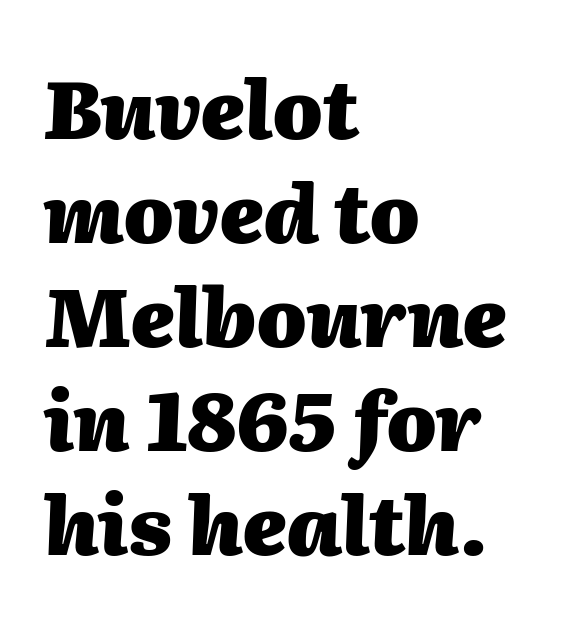
{"italic": "yes", "lean": "right", "slant_degrees": 2, "bold": "yes", "weight": "heavy", "width": "normal", "stroke_contrast": "medium", "x_height": "medium", "monospaced": "no", "underline": "no", "align": "left", "line_spacing": "normal", "line_spacing_ratio": 1.3, "letter_spacing": "normal", "letter_spacing_em": 0.0, "glyph_px": 80}
